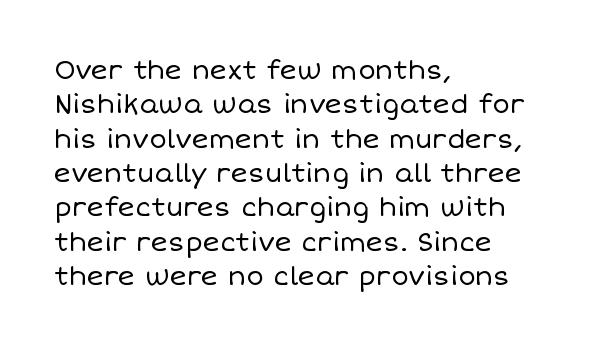
Q: Is the text bold? A: No.
Q: Is the text italic (slanted)? A: No, it is upright.
Q: Is the text underlined? A: No.
Q: How is the paragraph aligned? A: Left-aligned.
Q: Is the spacing between letters normal or unusually wide? A: Normal.
Q: Is the spacing between lines tight, normal or loose? A: Normal.
